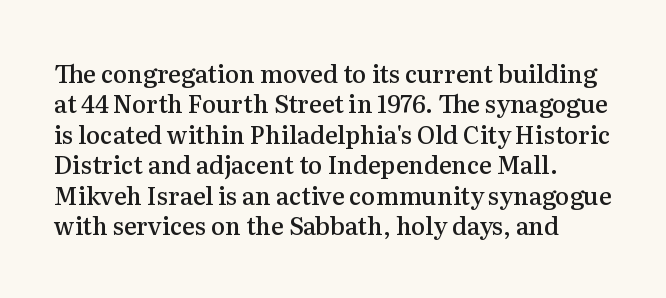
The lettering stays uniformly vertical, giving the passage a roman look. The gap between lines stays unmarked. Students, note that the glyphs here touch the page at normal intervals. How heavy is the stroke? Medium-heavy — a semibold, shy of bold.
